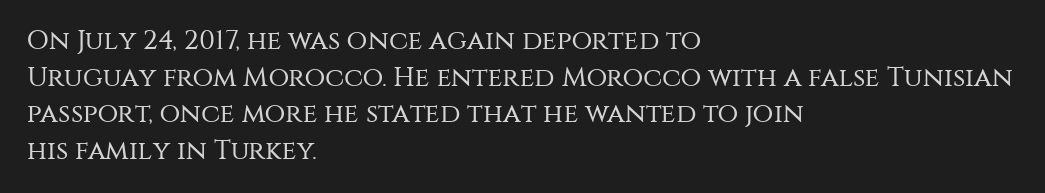
Q: Is the text bold? A: No.
Q: Is the text italic (slanted)? A: No, it is upright.
Q: Is the text underlined? A: No.
Q: How is the paragraph aligned? A: Left-aligned.
Q: Is the spacing between letters normal or unusually wide? A: Normal.
Q: Is the spacing between lines tight, normal or loose? A: Normal.
